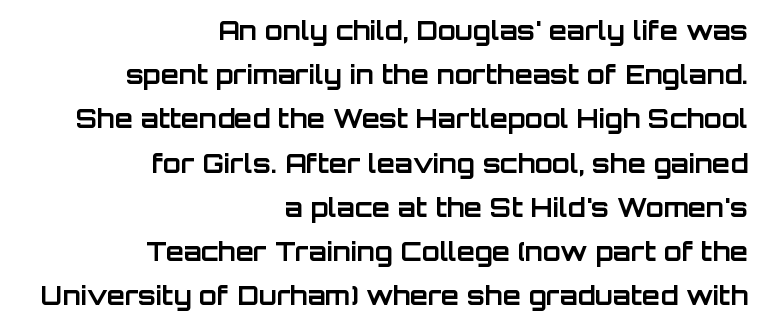
{"italic": "no", "bold": "yes", "underline": "no", "align": "right", "line_spacing": "normal", "line_spacing_ratio": 1.7, "letter_spacing": "normal", "letter_spacing_em": 0.0, "glyph_px": 26}
